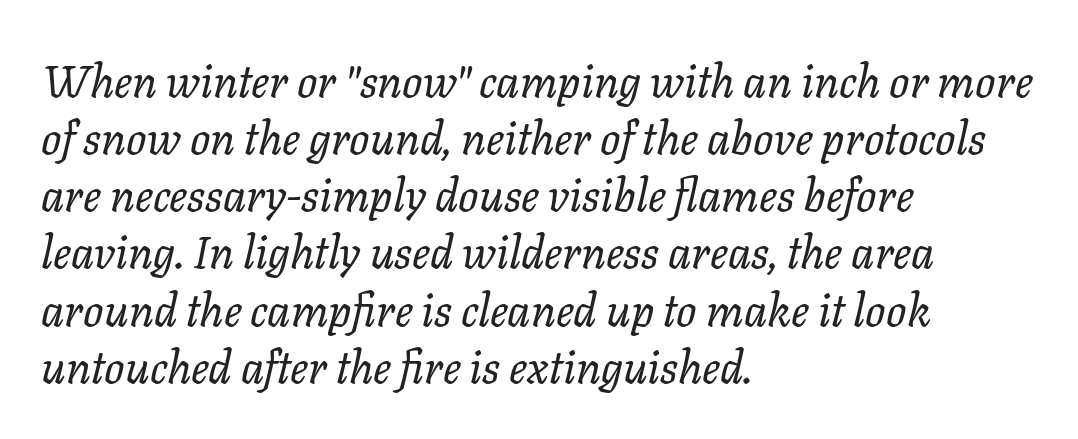
{"italic": "yes", "lean": "right", "slant_degrees": 11, "bold": "no", "weight": "regular", "width": "normal", "stroke_contrast": "low", "x_height": "medium", "monospaced": "no", "underline": "no", "align": "left", "line_spacing": "normal", "line_spacing_ratio": 1.27, "letter_spacing": "normal", "letter_spacing_em": 0.0, "glyph_px": 45}
